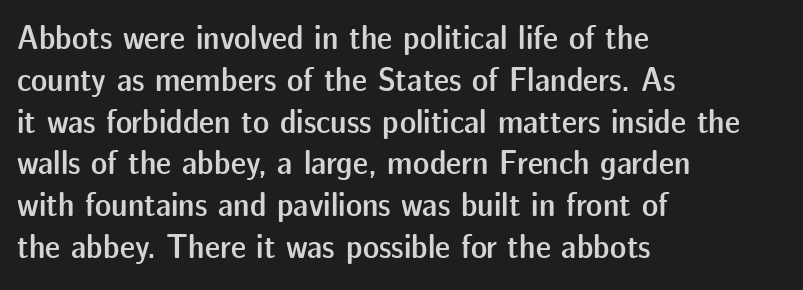
Q: Is the text bold? A: Semi-bold.
Q: Is the text italic (slanted)? A: No, it is upright.
Q: Is the typeface a serif or a sans-serif typeface? A: Sans-serif.
Q: Is the text underlined? A: No.
Q: How is the paragraph aligned? A: Left-aligned.
Q: Is the spacing between letters normal or unusually wide? A: Normal.
Q: Width (condensed, normal, or wide)? A: Normal.
Q: Stroke contrast? A: Low.
Q: x-height? A: Medium.
Q: Monospaced? A: No.
